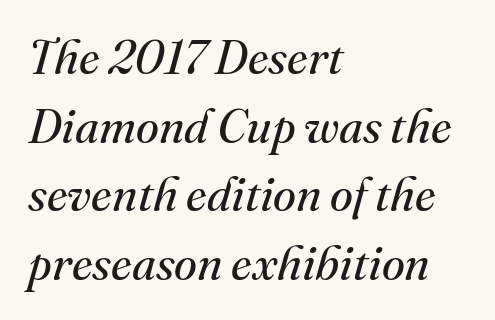
{"serif": "yes", "italic": "yes", "lean": "right", "slant_degrees": 16, "bold": "no", "weight": "regular", "width": "normal", "stroke_contrast": "medium", "x_height": "small", "monospaced": "no", "underline": "no", "align": "left", "line_spacing": "normal", "line_spacing_ratio": 1.46, "letter_spacing": "normal", "letter_spacing_em": 0.0, "glyph_px": 47}
